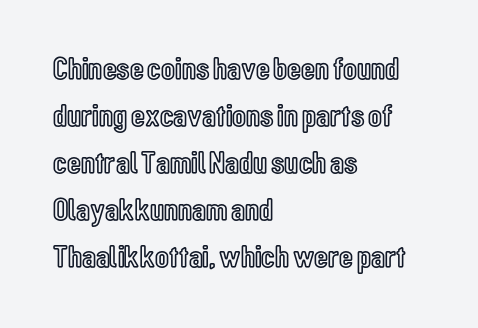
The image shows 32 px condensed type, upright; set left-aligned, normal line spacing (1.47x), normal letter spacing, not underlined; a medium x-height.
